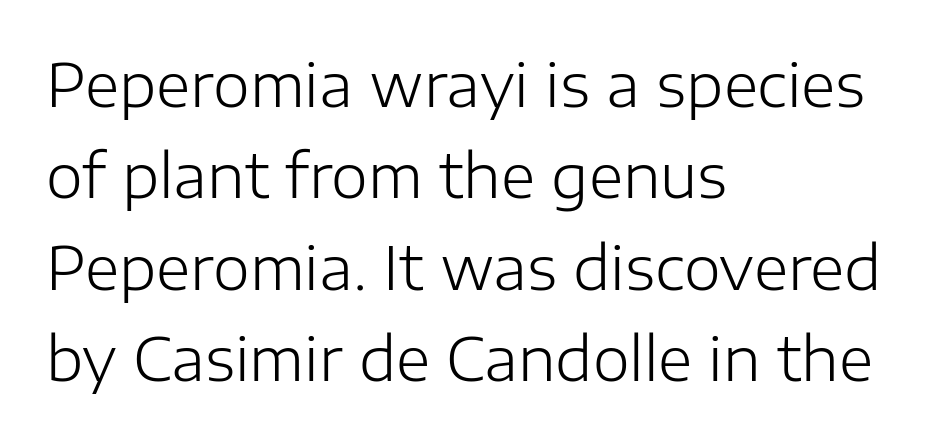
{"serif": "no", "italic": "no", "bold": "no", "weight": "light", "width": "normal", "stroke_contrast": "low", "x_height": "medium", "monospaced": "no", "underline": "no", "align": "left", "line_spacing": "normal", "line_spacing_ratio": 1.55, "letter_spacing": "normal", "letter_spacing_em": 0.0, "glyph_px": 59}
